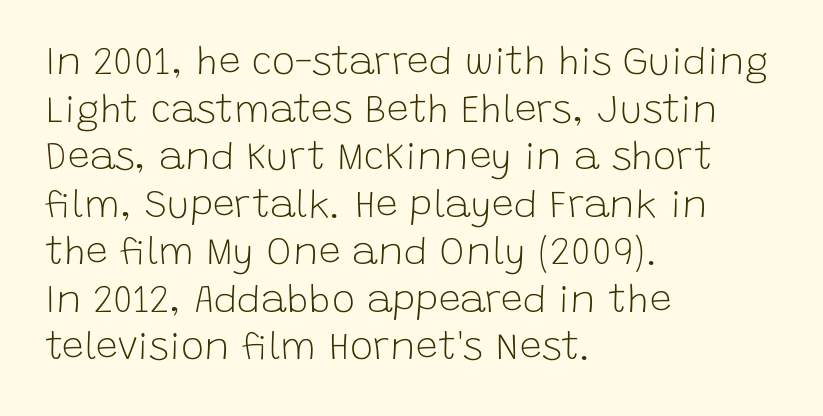
There is no visible air inserted between adjacent glyphs. Typeset ragged right — the left edge is the straight one. Descenders are the only things crossing below the line. The face used here is proportionally spaced, like ordinary book or web type. Stroke terminals: plain, sans-serif.
